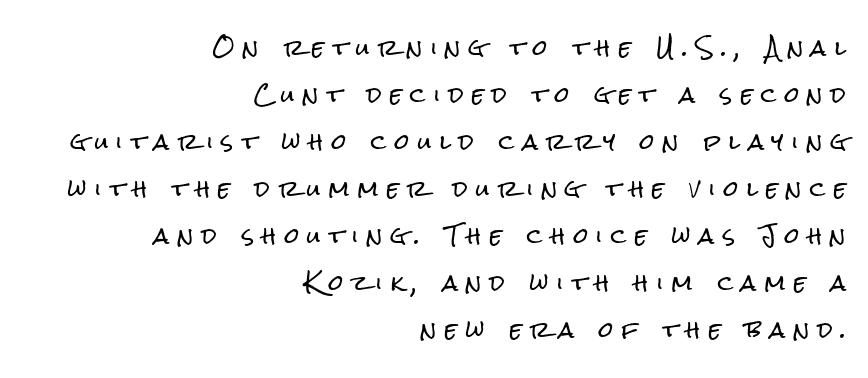
{"italic": "no", "underline": "no", "align": "right", "line_spacing": "loose", "line_spacing_ratio": 2.24, "letter_spacing": "wide", "letter_spacing_em": 0.4, "glyph_px": 21}
